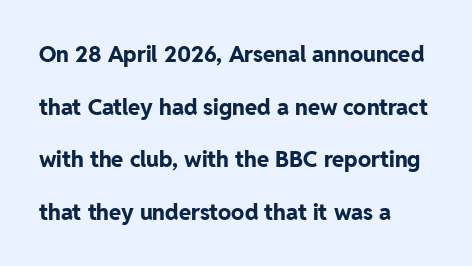
{"italic": "no", "bold": "yes", "underline": "no", "align": "left", "line_spacing": "loose", "line_spacing_ratio": 2.39, "letter_spacing": "normal", "letter_spacing_em": 0.0, "glyph_px": 22}
